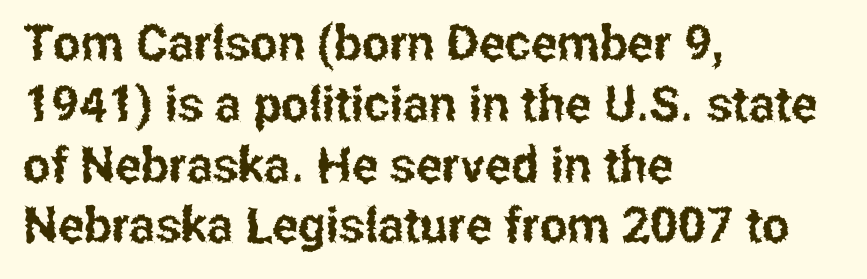
The image shows 49 px condensed sans-serif type, upright; set left-aligned, line spacing 1.24x, normal letter spacing, not underlined; low stroke contrast and a medium x-height.
